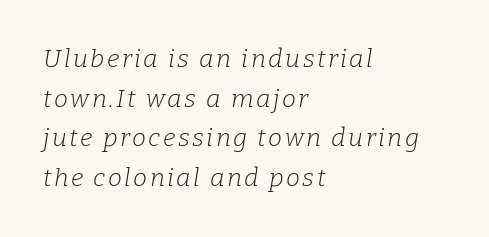
The image shows 25 px text type, italic (leaning right); set left-aligned, normal line spacing (1.59x), not underlined.
